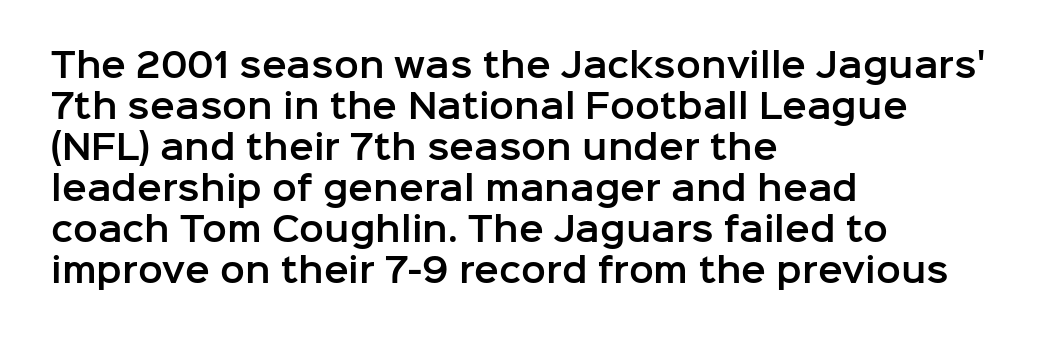
The glyphs in this specimen are sans serif. A typesetter would call this proportional, since set widths differ per character. Every character sits straight up, as roman type does. A student would call this left alignment; a typographer would say flush left, rag right.
